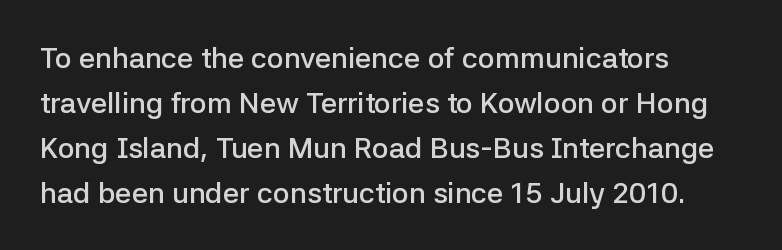
Q: Is the text bold? A: Semi-bold.
Q: Is the text italic (slanted)? A: No, it is upright.
Q: Is the typeface a serif or a sans-serif typeface? A: Sans-serif.
Q: Is the text underlined? A: No.
Q: How is the paragraph aligned? A: Left-aligned.
Q: Is the spacing between letters normal or unusually wide? A: Normal.
Q: Is the spacing between lines tight, normal or loose? A: Normal.
Q: Width (condensed, normal, or wide)? A: Normal.
Q: Stroke contrast? A: Low.
Q: x-height? A: Medium.
Q: Monospaced? A: No.
